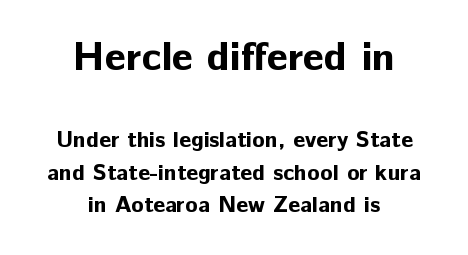
The image shows 41 px bold sans-serif type, upright; set centered, normal line spacing (1.42x), normal letter spacing, not underlined; the first (top) block is 1.78x larger; low stroke contrast and a medium x-height.
